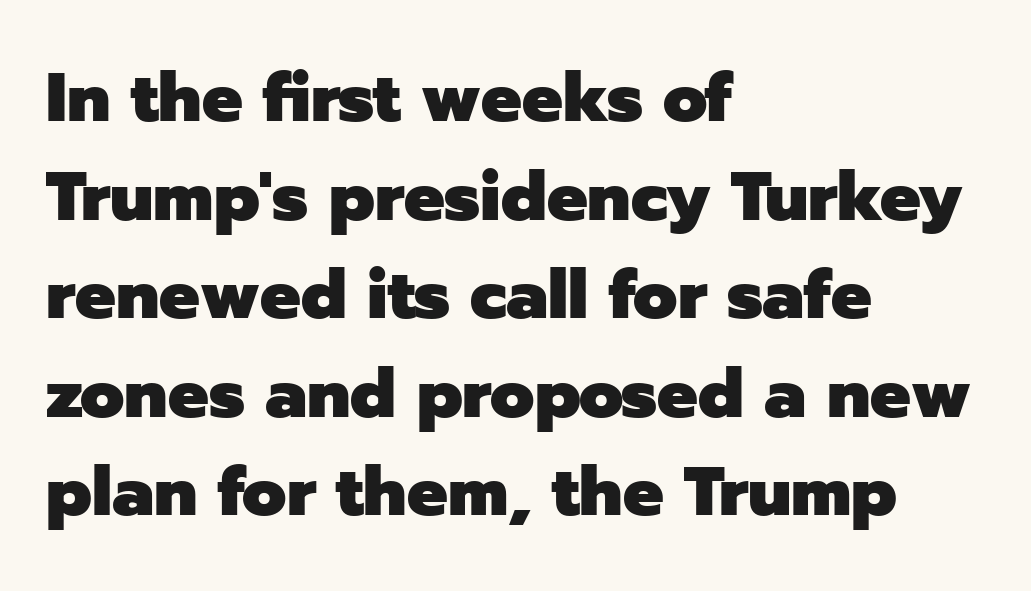
The image shows 68 px heavy sans-serif type, upright; set left-aligned, normal line spacing (1.45x), normal letter spacing, not underlined; low stroke contrast and a medium x-height.
